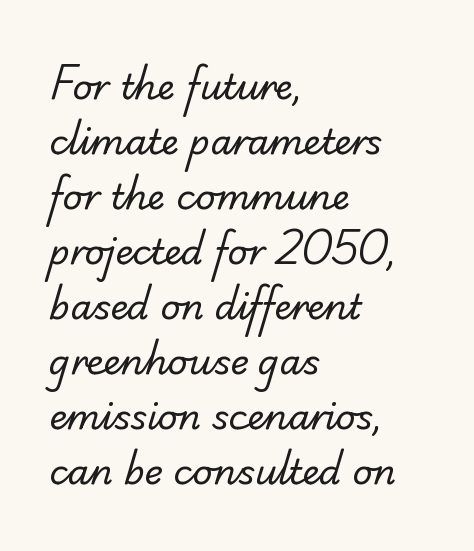
The image shows 35 px regular-weight sans-serif type; set left-aligned, normal line spacing (1.57x), normal letter spacing, not underlined; low stroke contrast and a small x-height.
